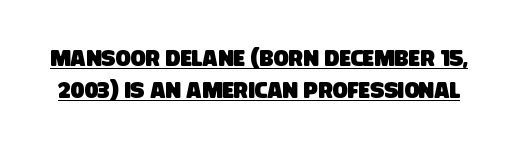
Reading down the column, the eye jumps a familiar distance to each next line. In designer terms, the underline attribute is active on this setting. You could call the tracking neutral — neither tight nor loose.
